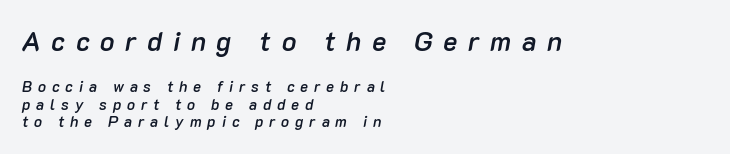
{"italic": "yes", "lean": "right", "slant_degrees": 10, "bold": "semi", "underline": "no", "align": "left", "line_spacing_ratio": 1.19, "letter_spacing": "wide", "letter_spacing_em": 0.39, "larger_block": "first", "size_ratio": 1.8, "glyph_px": 27}
